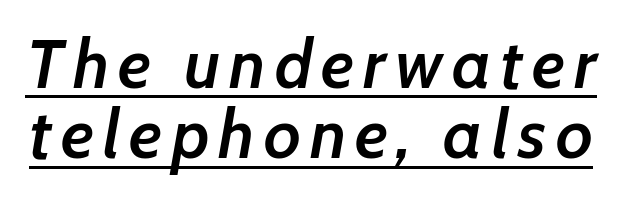
Q: Is the text bold? A: Semi-bold.
Q: Is the text italic (slanted)? A: Yes, it leans right by about 7 degrees.
Q: Is the text underlined? A: Yes.
Q: Is the spacing between lines tight, normal or loose? A: Tight.
Q: Width (condensed, normal, or wide)? A: Normal.
Q: Stroke contrast? A: Low.
Q: x-height? A: Medium.
Q: Monospaced? A: No.
